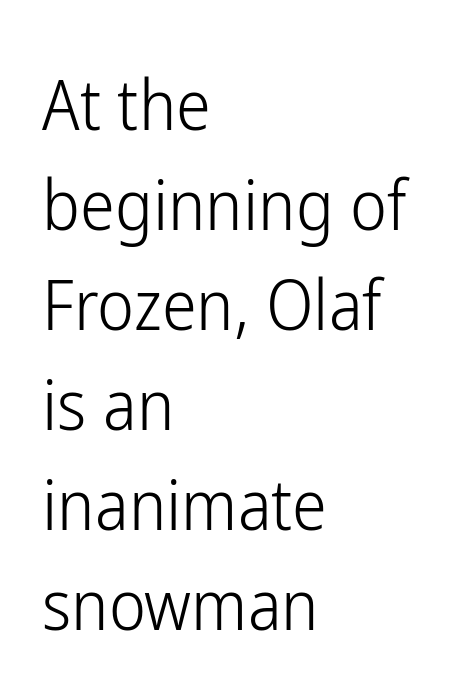
Layout note: lines flush left. The strokes are not fattened; the text isn't bold. Font category for this specimen: sans-serif. Italic: no, the glyphs are upright roman. The line-height multiplier appears to be the usual default.
